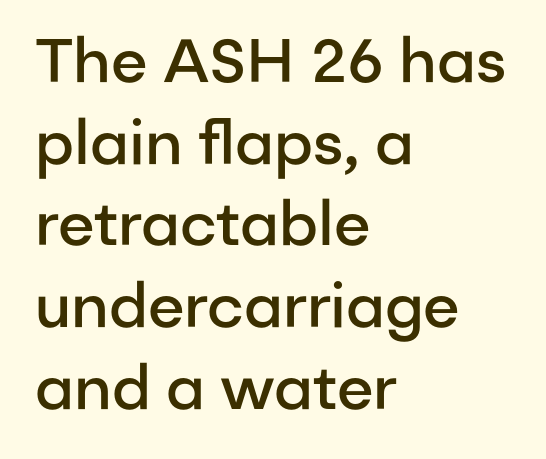
This rendering features lettering with no underline. Does the type have serifs? No, each stem ends abruptly. Do the characters align in a grid? No, the font is proportional. Posture: vertical.
